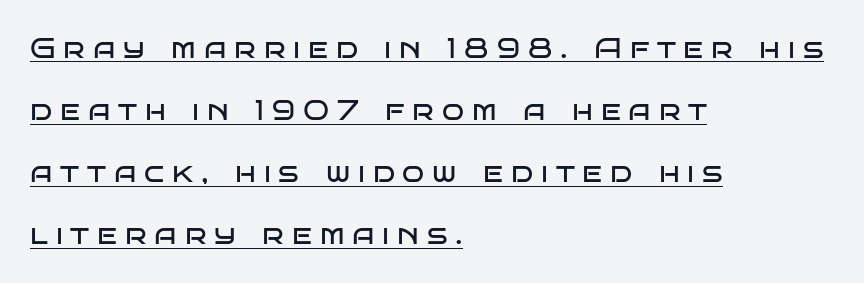
The image shows 29 px regular-weight, wide sans-serif type, upright; set left-aligned, loose line spacing (2.14x), unusually wide letter spacing (+0.27 em), underlined; low stroke contrast and a large x-height.
